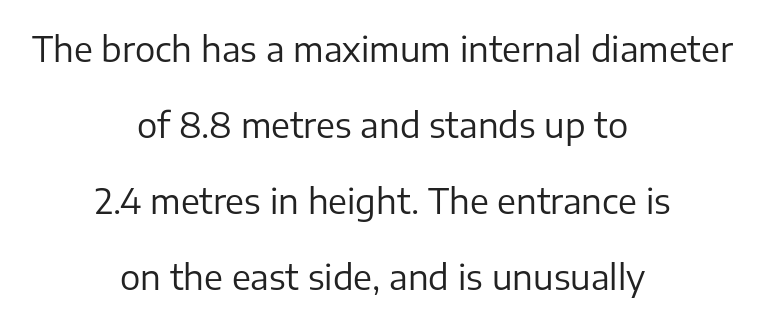
{"serif": "no", "italic": "no", "bold": "no", "weight": "regular", "width": "normal", "stroke_contrast": "low", "x_height": "medium", "monospaced": "no", "underline": "no", "align": "center", "line_spacing": "loose", "line_spacing_ratio": 2.24, "letter_spacing": "normal", "letter_spacing_em": 0.0, "glyph_px": 34}
